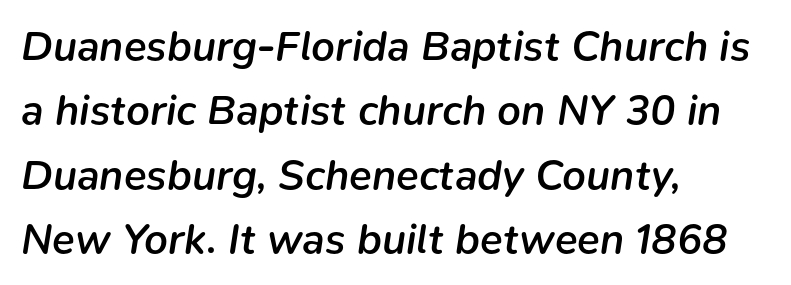
In terms of posture, this sample is oblique. Students, observe: this is what conventionally led text looks like. Horizontal alignment here is leftward, the default for most running prose. What stands out about the letter spacing? Nothing — it is the standard amount. Honestly, there is no underline to notice here at all.
